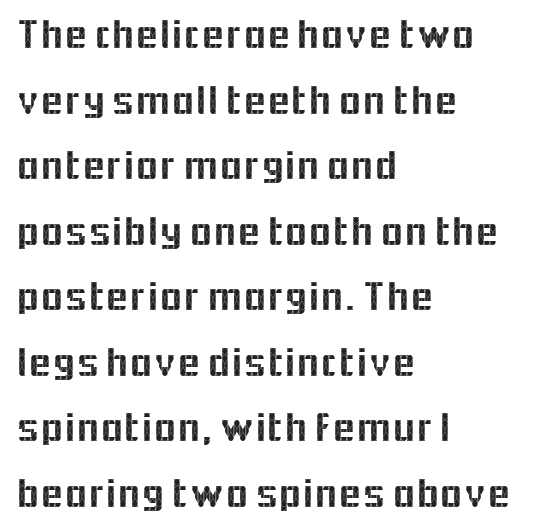
Q: Is the text italic (slanted)? A: No, it is upright.
Q: Is the typeface a serif or a sans-serif typeface? A: Sans-serif.
Q: Is the text underlined? A: No.
Q: How is the paragraph aligned? A: Left-aligned.
Q: Is the spacing between letters normal or unusually wide? A: Normal.
Q: Is the spacing between lines tight, normal or loose? A: Normal.
Q: Width (condensed, normal, or wide)? A: Normal.
Q: x-height? A: Medium.
Q: Monospaced? A: No.
